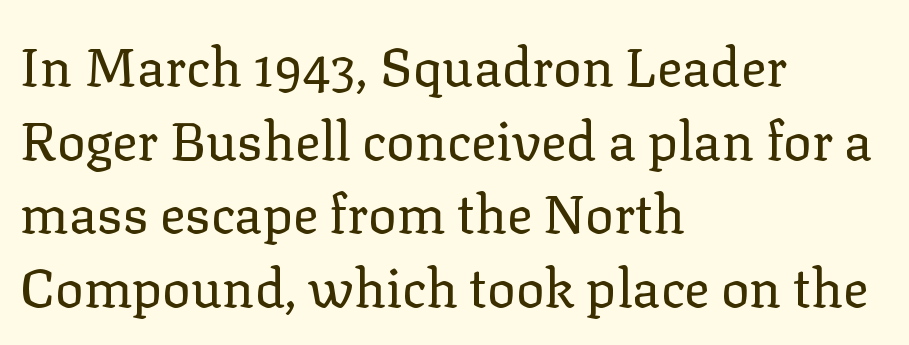
Q: Is the text bold? A: No.
Q: Is the text italic (slanted)? A: No, it is upright.
Q: Is the typeface a serif or a sans-serif typeface? A: Serif.
Q: Is the text underlined? A: No.
Q: How is the paragraph aligned? A: Left-aligned.
Q: Is the spacing between letters normal or unusually wide? A: Normal.
Q: Is the spacing between lines tight, normal or loose? A: Normal.
Q: Width (condensed, normal, or wide)? A: Normal.
Q: Stroke contrast? A: Low.
Q: x-height? A: Medium.
Q: Monospaced? A: No.
